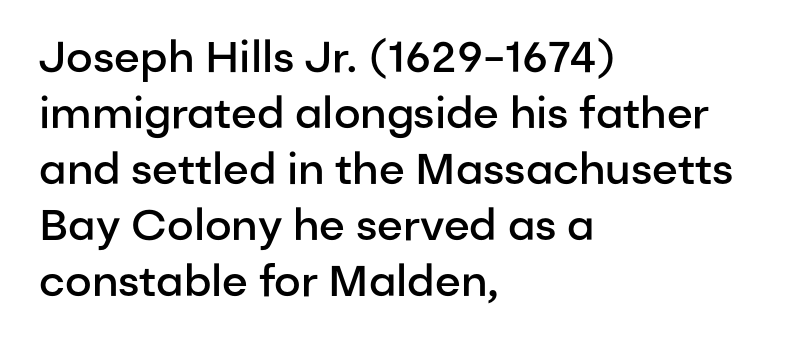
{"serif": "no", "italic": "no", "bold": "semi", "weight": "semibold", "width": "normal", "stroke_contrast": "low", "x_height": "medium", "monospaced": "no", "underline": "no", "align": "left", "line_spacing": "normal", "line_spacing_ratio": 1.3, "letter_spacing": "normal", "letter_spacing_em": 0.0, "glyph_px": 43}
